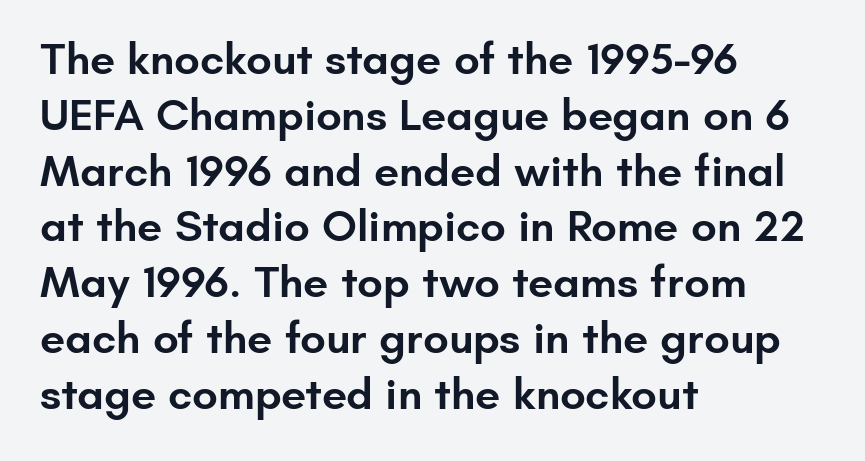
{"serif": "no", "italic": "no", "bold": "semi", "weight": "semibold", "width": "normal", "stroke_contrast": "low", "x_height": "small", "monospaced": "no", "underline": "no", "align": "left", "line_spacing_ratio": 1.24, "letter_spacing": "normal", "letter_spacing_em": 0.0, "glyph_px": 45}
